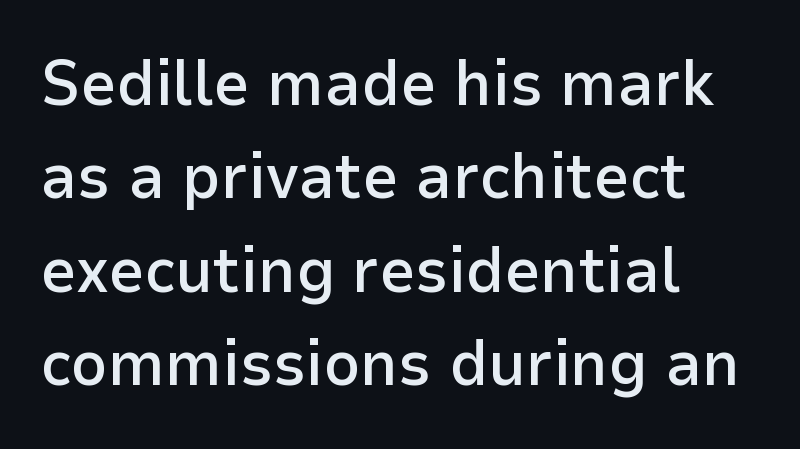
{"serif": "no", "italic": "no", "bold": "semi", "weight": "semibold", "width": "normal", "stroke_contrast": "low", "x_height": "medium", "monospaced": "no", "underline": "no", "align": "left", "line_spacing": "normal", "line_spacing_ratio": 1.46, "letter_spacing": "normal", "letter_spacing_em": 0.0, "glyph_px": 64}
